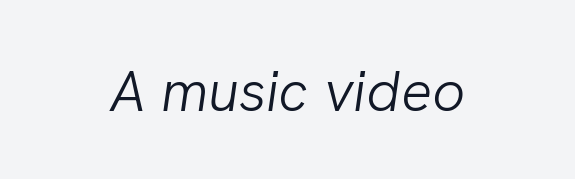
The image shows 58 px light type, italic (leaning right); set normal letter spacing, not underlined; low stroke contrast and a medium x-height.
